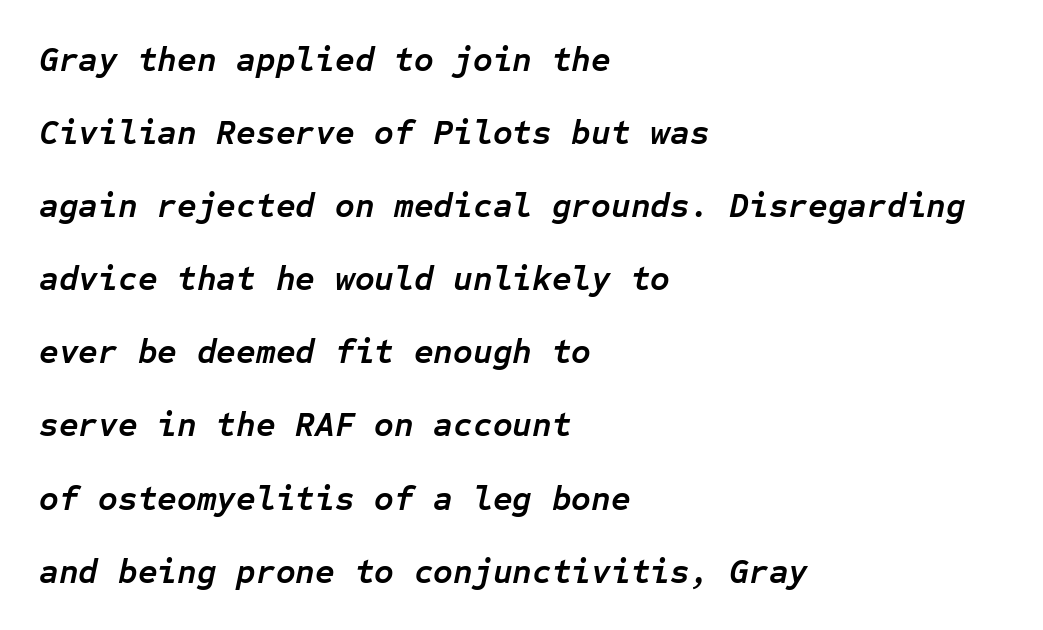
Type without underlining. Is the letter spacing exaggerated? No — it looks like the ordinary default. Is this a fixed-width face? Yes — each glyph sits in an identical cell. Does the leading feel generous? Absolutely, it's lavish. These lines carry a lot of weight — the face is fully bold. The text block is weighted toward the left margin, trailing off unevenly rightward.
